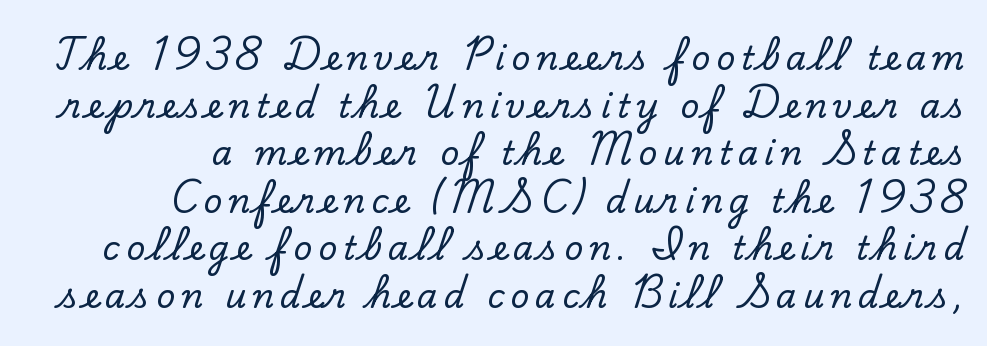
Q: Is the text italic (slanted)? A: Yes.
Q: Is the typeface a serif or a sans-serif typeface? A: Serif.
Q: Is the text underlined? A: No.
Q: How is the paragraph aligned? A: Right-aligned.
Q: Is the spacing between lines tight, normal or loose? A: Normal.
Q: Width (condensed, normal, or wide)? A: Normal.
Q: Stroke contrast? A: Low.
Q: x-height? A: Small.
Q: Monospaced? A: No.
